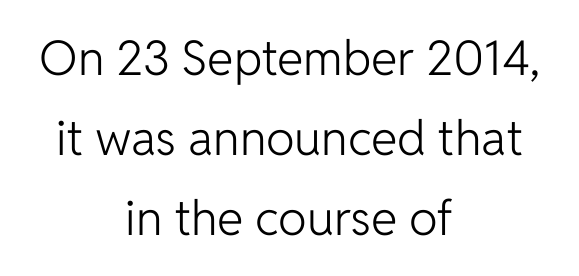
The image shows 48 px light sans-serif type, upright; set centered, normal line spacing (1.67x), normal letter spacing, not underlined; low stroke contrast and a medium x-height.
